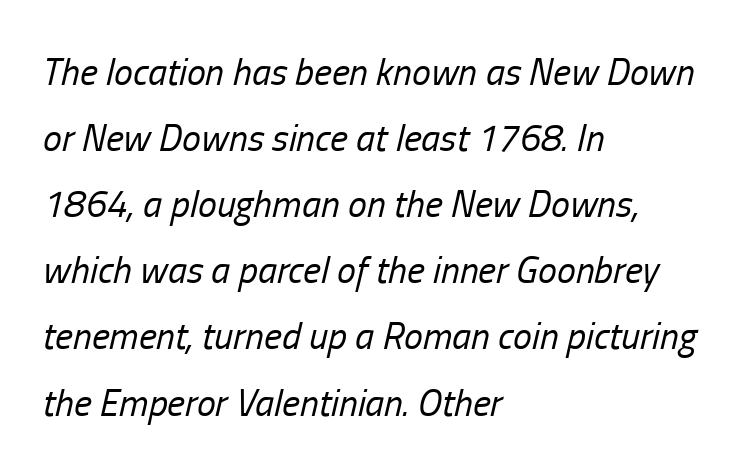
{"italic": "yes", "lean": "right", "slant_degrees": 13, "bold": "no", "weight": "regular", "width": "condensed", "stroke_contrast": "low", "x_height": "medium", "monospaced": "no", "underline": "no", "align": "left", "line_spacing_ratio": 1.74, "letter_spacing": "normal", "letter_spacing_em": 0.0, "glyph_px": 38}
